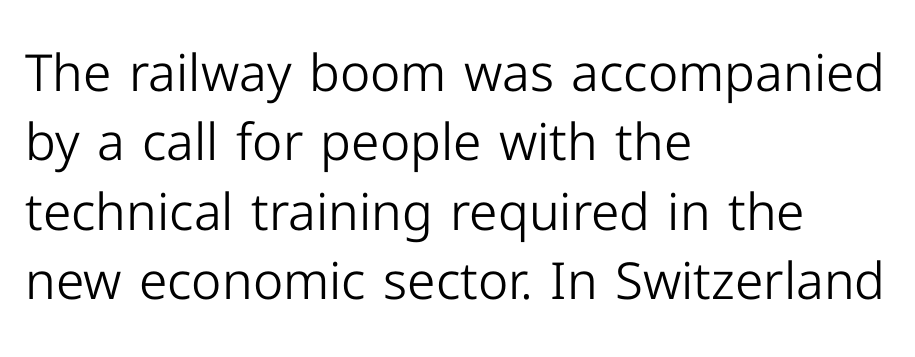
The image shows 51 px light sans-serif type, upright; set left-aligned, normal line spacing (1.36x), normal letter spacing, not underlined; low stroke contrast and a medium x-height.
